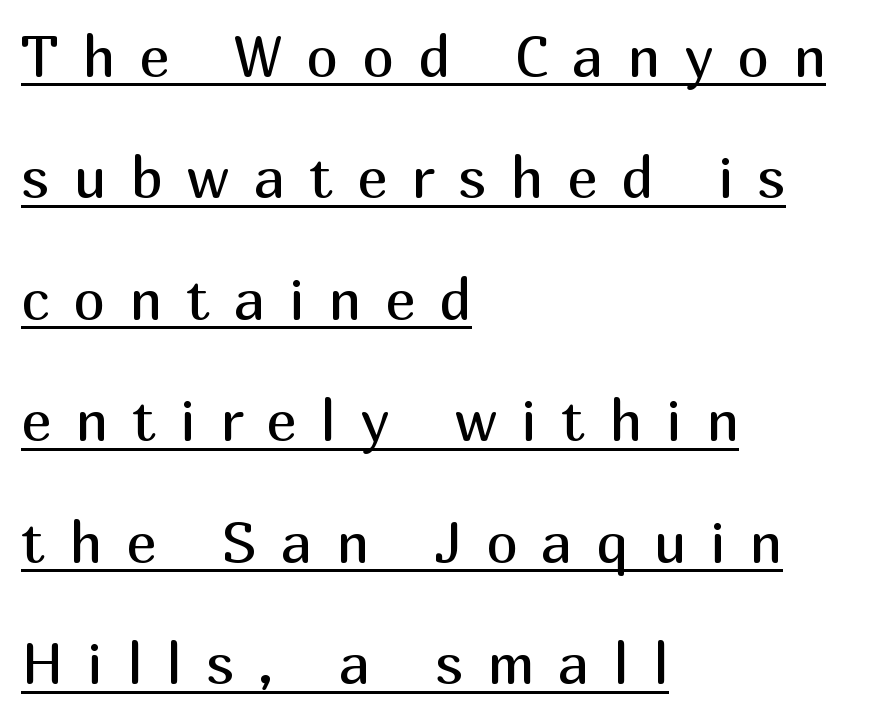
Q: Is the text bold? A: No.
Q: Is the text italic (slanted)? A: No, it is upright.
Q: Is the typeface a serif or a sans-serif typeface? A: Sans-serif.
Q: Is the text underlined? A: Yes.
Q: How is the paragraph aligned? A: Left-aligned.
Q: Is the spacing between letters normal or unusually wide? A: Unusually wide.
Q: Is the spacing between lines tight, normal or loose? A: Loose.
Q: Width (condensed, normal, or wide)? A: Normal.
Q: Stroke contrast? A: Medium.
Q: x-height? A: Medium.
Q: Monospaced? A: No.
